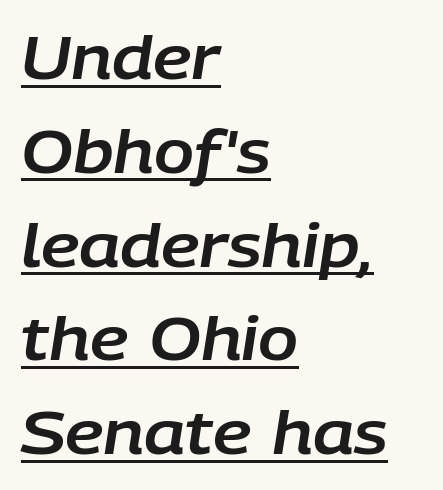
The image shows 59 px text type, italic (leaning right); set left-aligned, normal line spacing (1.59x), normal letter spacing, underlined; low stroke contrast and a large x-height.
